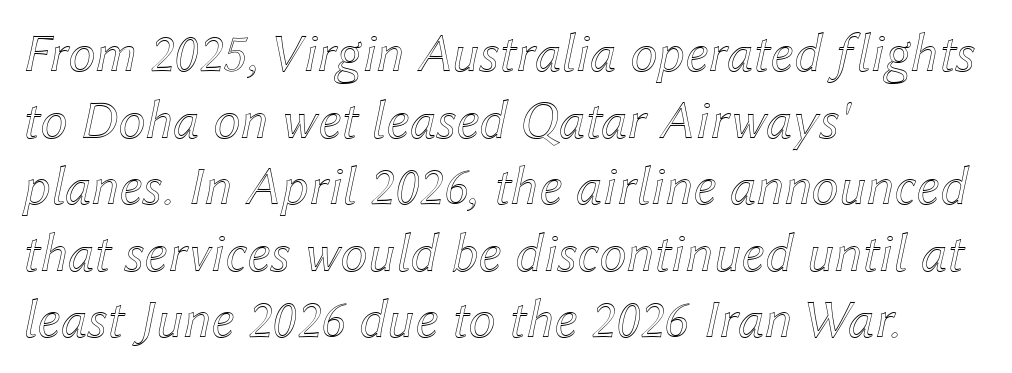
Each word holds together tightly as a unit, with standard inter-letter gaps. Bare-footed words on every line. This rendering uses left alignment, leaving the right contour irregular. Italic? Definitely — the glyphs are oblique. Looks like regular typesetting: each glyph gets only the width it needs.
